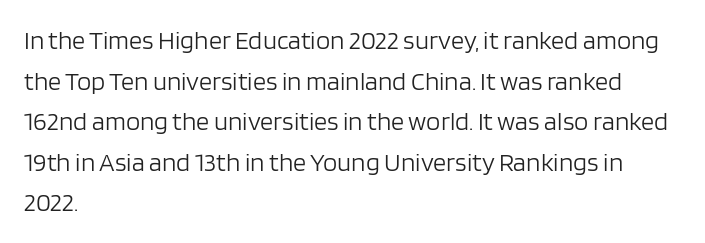
The zone under the glyphs is completely vacant. Letters have the restrained weight of plain body copy at most. Line beginnings align vertically; line endings do not. The gaps between neighbouring characters are ordinary and unremarkable.
